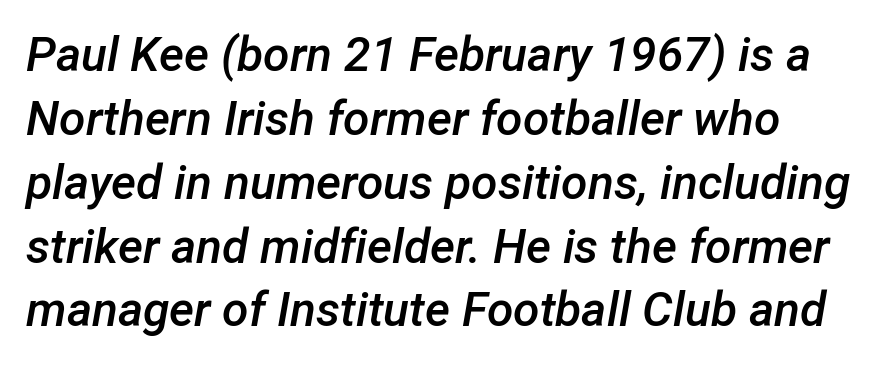
{"italic": "yes", "lean": "right", "slant_degrees": 12, "bold": "semi", "weight": "semibold", "width": "normal", "stroke_contrast": "low", "x_height": "medium", "monospaced": "no", "underline": "no", "line_spacing": "normal", "line_spacing_ratio": 1.33, "letter_spacing": "normal", "letter_spacing_em": 0.0, "glyph_px": 48}
